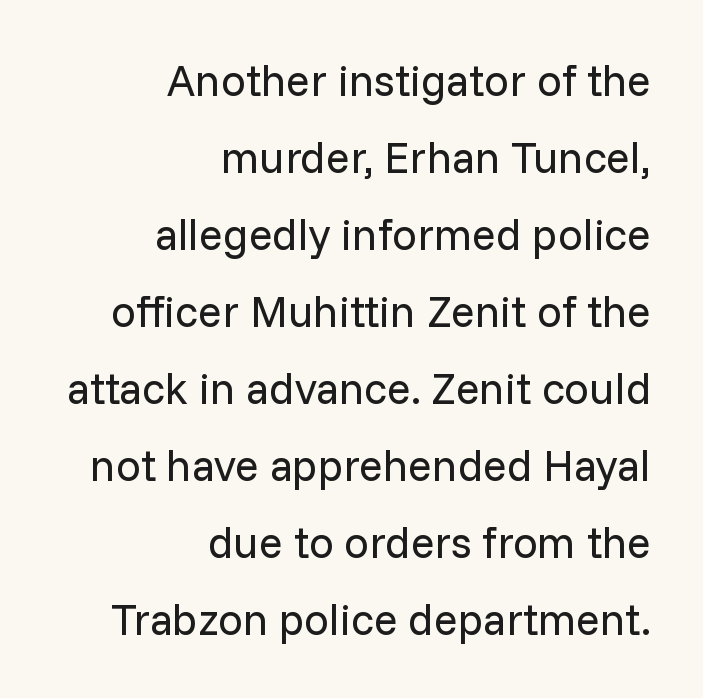
{"serif": "no", "italic": "no", "bold": "no", "weight": "regular", "width": "normal", "stroke_contrast": "low", "x_height": "medium", "monospaced": "no", "underline": "no", "align": "right", "line_spacing_ratio": 1.75, "letter_spacing": "normal", "letter_spacing_em": 0.0, "glyph_px": 44}
